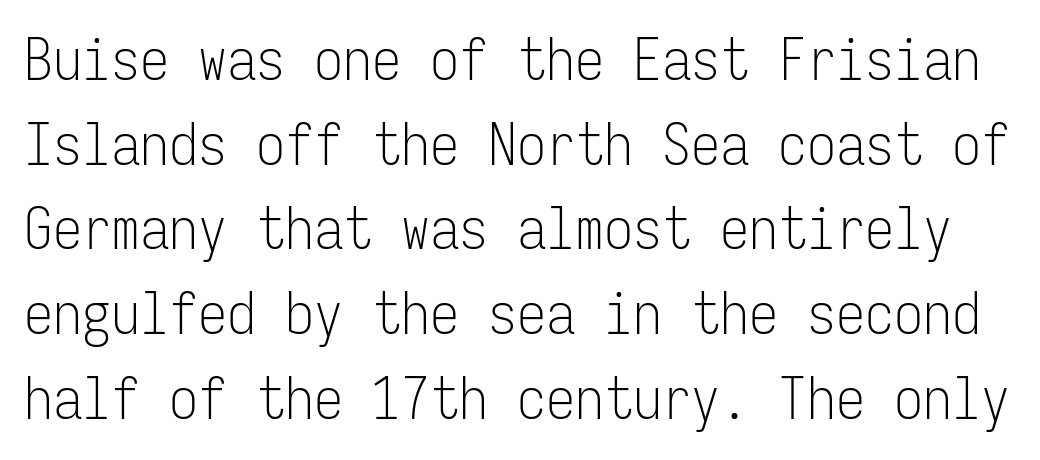
Ascenders rise straight up at ninety degrees. Each letter, wide or thin by design, is forced into the same width here. The space between consecutive lines is moderate. Honestly, the letter spacing is just normal — you wouldn't notice it. In terms of letterform style, serifs are entirely absent. The passage shown is not bold in any degree.
